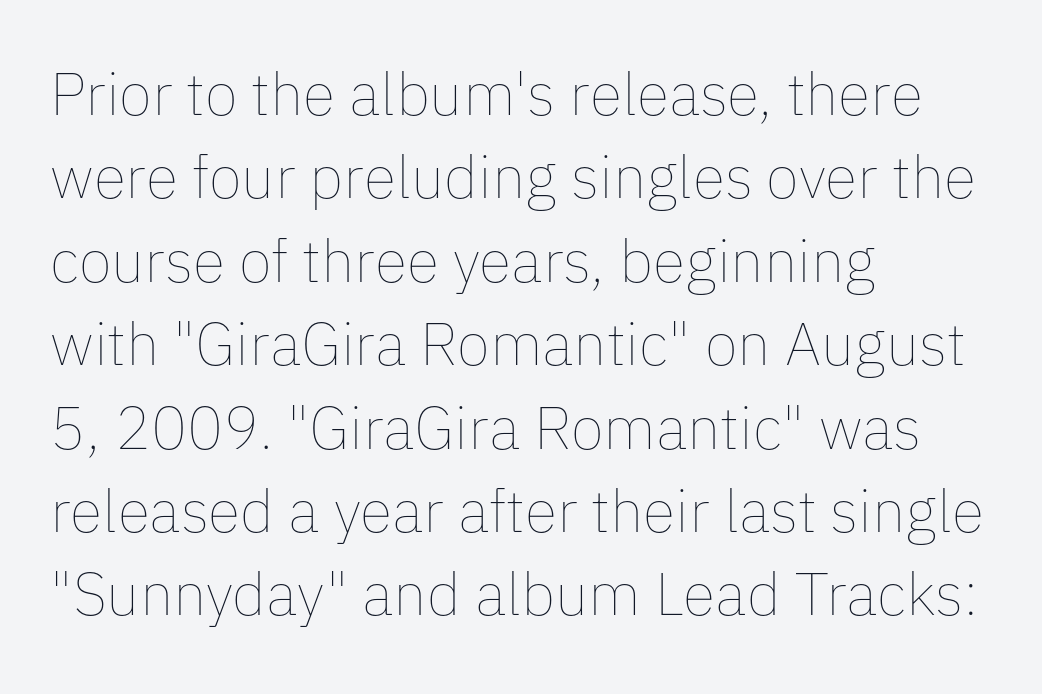
The image shows 60 px thin type, upright; set left-aligned, normal line spacing (1.39x), normal letter spacing, not underlined; low stroke contrast and a medium x-height.
